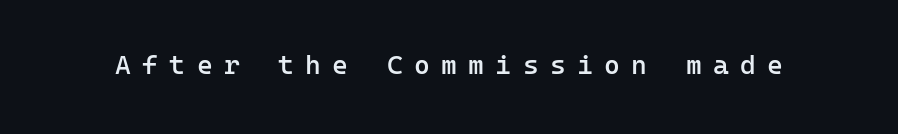
The image shows 27 px text type, upright; set unusually wide letter spacing (+0.42 em), not underlined.
